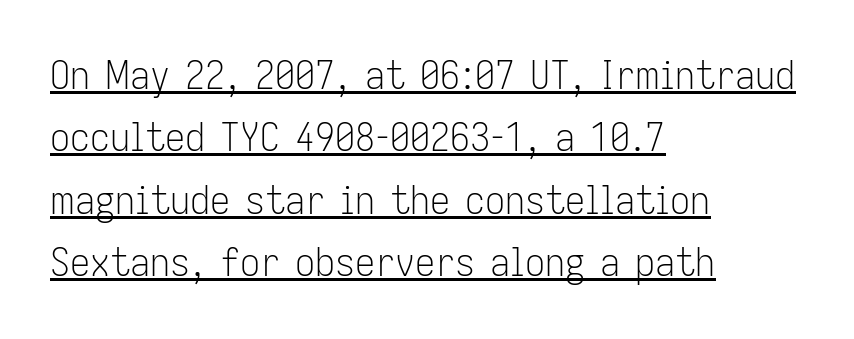
These lines are set flush left with a ragged right edge. You can tell from the bare stems that sans-serif type was used. A quiet, ordinary-to-light weight characterises the typeface. The specimen reads as upright at a glance.
